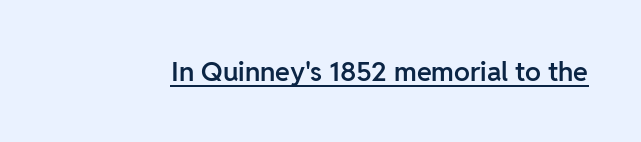
Q: Is the text bold? A: Semi-bold.
Q: Is the text italic (slanted)? A: No, it is upright.
Q: Is the text underlined? A: Yes.
Q: Is the spacing between letters normal or unusually wide? A: Normal.
